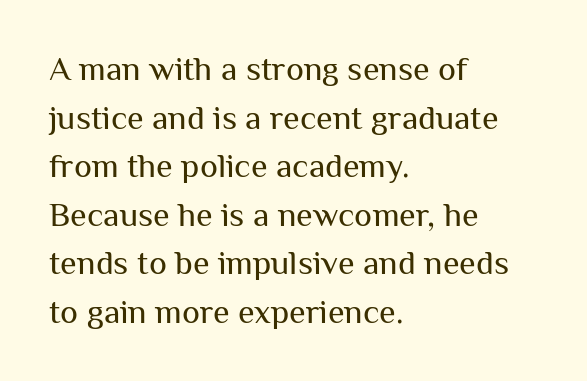
The image shows 34 px regular-weight sans-serif type, upright; set left-aligned, normal line spacing (1.43x), normal letter spacing, not underlined; medium stroke contrast and a medium x-height.
